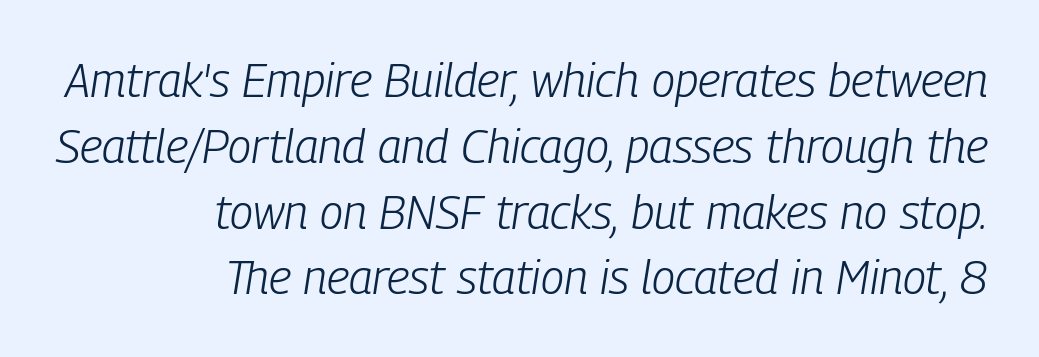
{"italic": "yes", "lean": "right", "slant_degrees": 9, "bold": "no", "weight": "light", "width": "condensed", "stroke_contrast": "low", "x_height": "medium", "monospaced": "no", "underline": "no", "align": "right", "line_spacing": "normal", "line_spacing_ratio": 1.4, "letter_spacing": "normal", "letter_spacing_em": 0.0, "glyph_px": 47}
